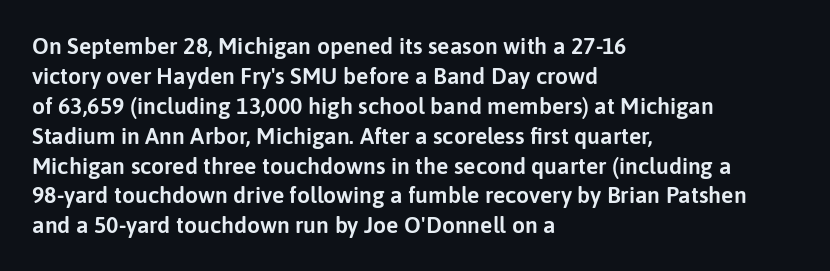
The rendering keeps characters at their native spacing. The string is rendered with underlining switched off. It's the straight-up-and-down kind of type. The paragraph has a hard left edge and a soft right edge. One glance says typical: line gaps are just what's usual.
